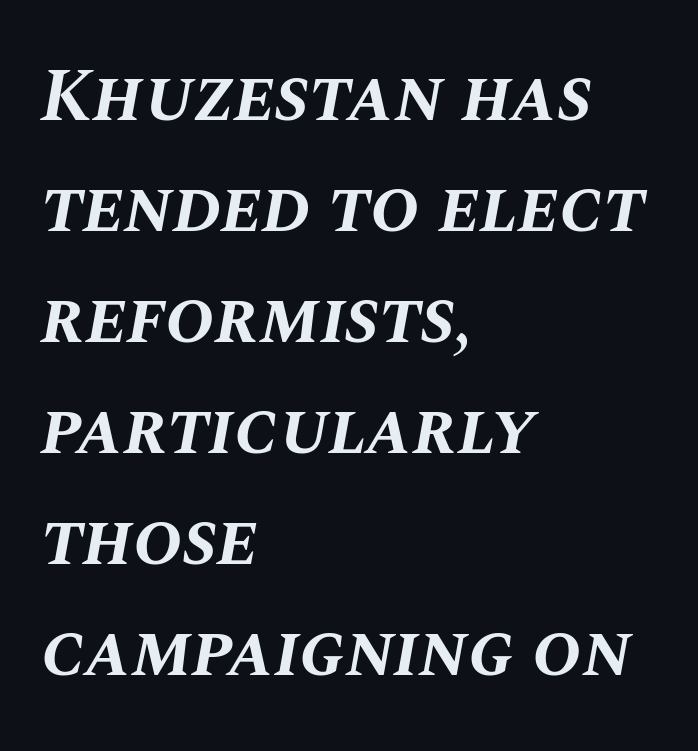
The image shows 74 px bold type, italic (leaning right); set left-aligned, normal line spacing (1.5x), normal letter spacing, not underlined; medium stroke contrast and a large x-height.
